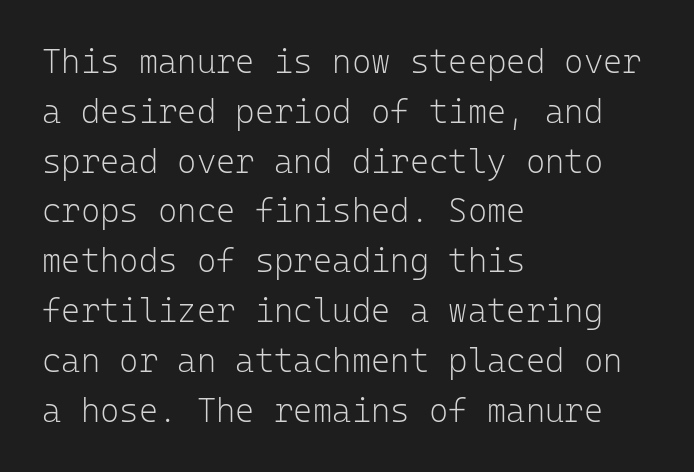
Is the block centered? No — it sits flush against the left margin. The letters stand upright; this is a roman face. Here the glyphs are tracked normally, forming tight word shapes. You can tell from the bare stems that sans-serif type was used. Students, observe: this is what conventionally led text looks like.
